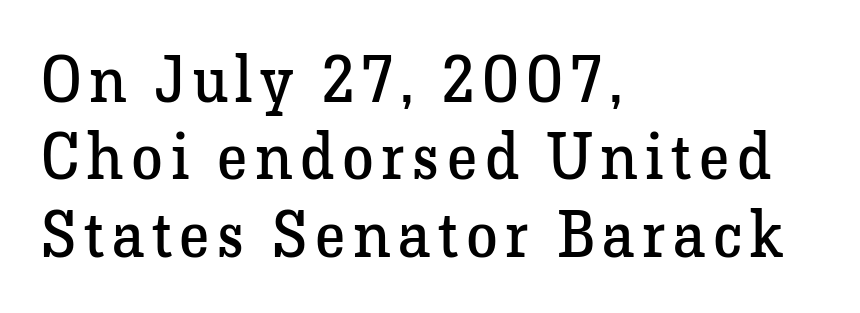
{"serif": "yes", "italic": "no", "bold": "no", "weight": "regular", "width": "normal", "stroke_contrast": "low", "x_height": "medium", "monospaced": "no", "underline": "no", "align": "left", "line_spacing_ratio": 1.21, "glyph_px": 64}
